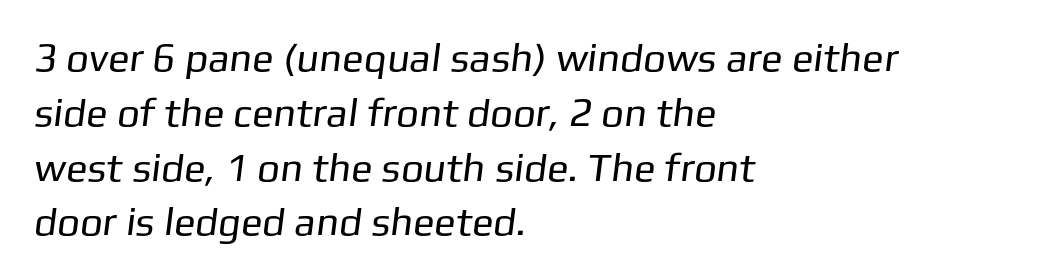
Q: Is the text bold? A: No.
Q: Is the typeface a serif or a sans-serif typeface? A: Sans-serif.
Q: Is the text underlined? A: No.
Q: How is the paragraph aligned? A: Left-aligned.
Q: Is the spacing between letters normal or unusually wide? A: Normal.
Q: Is the spacing between lines tight, normal or loose? A: Normal.
Q: Width (condensed, normal, or wide)? A: Normal.
Q: Stroke contrast? A: Low.
Q: x-height? A: Medium.
Q: Monospaced? A: No.
